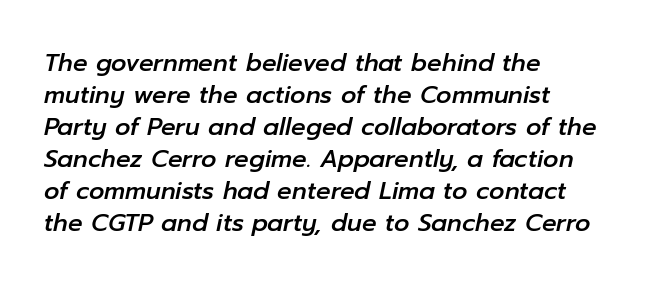
Q: Is the text italic (slanted)? A: Yes, it leans right by about 12 degrees.
Q: Is the text underlined? A: No.
Q: How is the paragraph aligned? A: Left-aligned.
Q: Is the spacing between letters normal or unusually wide? A: Normal.
Q: Is the spacing between lines tight, normal or loose? A: Normal.
